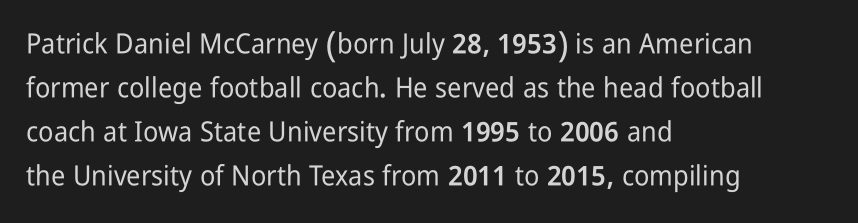
Q: Is the text italic (slanted)? A: No, it is upright.
Q: Is the typeface a serif or a sans-serif typeface? A: Sans-serif.
Q: Is the text underlined? A: No.
Q: How is the paragraph aligned? A: Left-aligned.
Q: Is the spacing between letters normal or unusually wide? A: Normal.
Q: Is the spacing between lines tight, normal or loose? A: Normal.
Q: Width (condensed, normal, or wide)? A: Condensed.
Q: Stroke contrast? A: Low.
Q: x-height? A: Medium.
Q: Monospaced? A: No.
